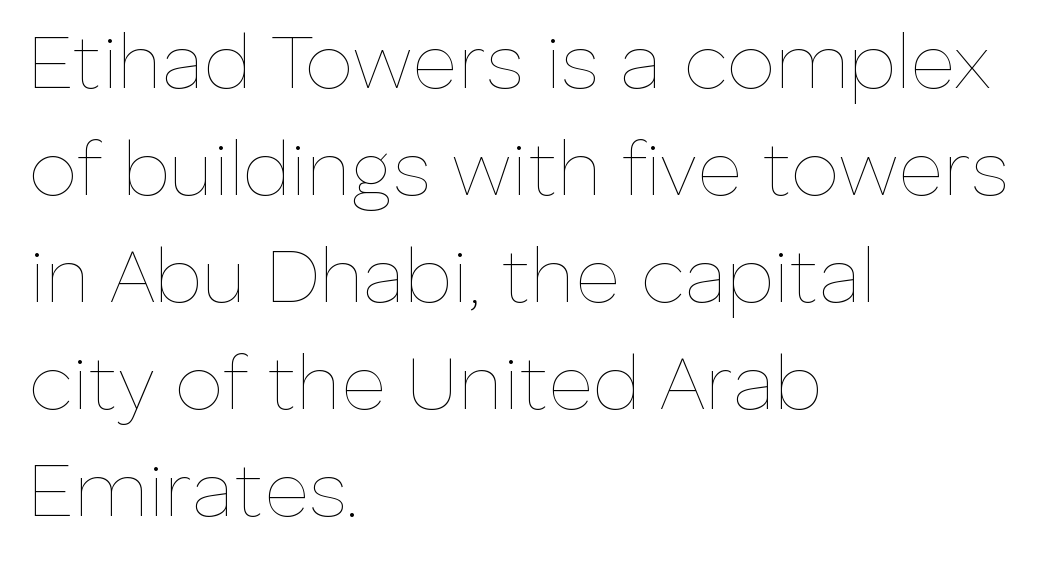
{"italic": "no", "bold": "no", "weight": "thin", "width": "normal", "stroke_contrast": "low", "x_height": "medium", "monospaced": "no", "underline": "no", "align": "left", "line_spacing": "normal", "line_spacing_ratio": 1.39, "letter_spacing": "normal", "letter_spacing_em": 0.0, "glyph_px": 77}
